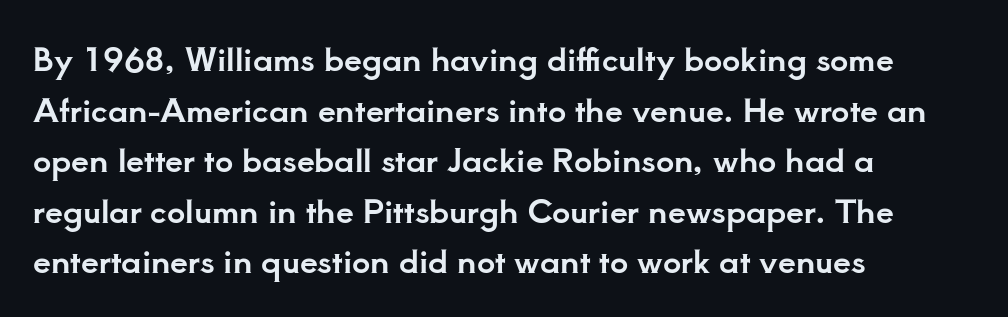
Q: Is the text italic (slanted)? A: No, it is upright.
Q: Is the typeface a serif or a sans-serif typeface? A: Serif.
Q: Is the text underlined? A: No.
Q: How is the paragraph aligned? A: Left-aligned.
Q: Is the spacing between letters normal or unusually wide? A: Normal.
Q: Is the spacing between lines tight, normal or loose? A: Normal.
Q: Width (condensed, normal, or wide)? A: Normal.
Q: Stroke contrast? A: Low.
Q: x-height? A: Small.
Q: Monospaced? A: No.
